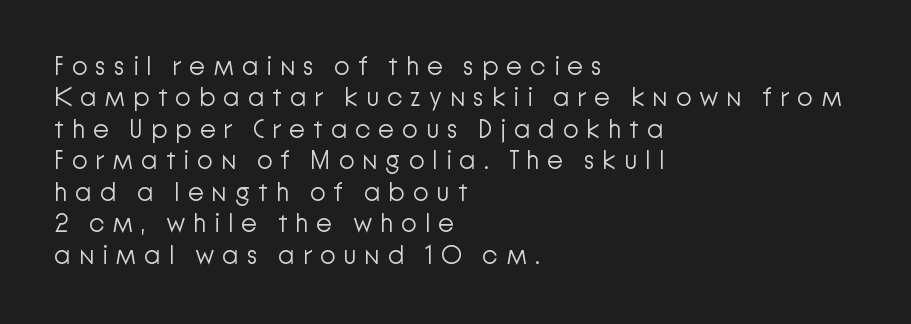
Compared with a centered layout, this one pins lines to the left instead. The specimen omits any rule beneath the text block's lines. No italicization has been applied; the sample stays upright. The font is comparable to plain body text, perhaps lighter. Compared with typical body copy, the letter spacing here is much looser.
